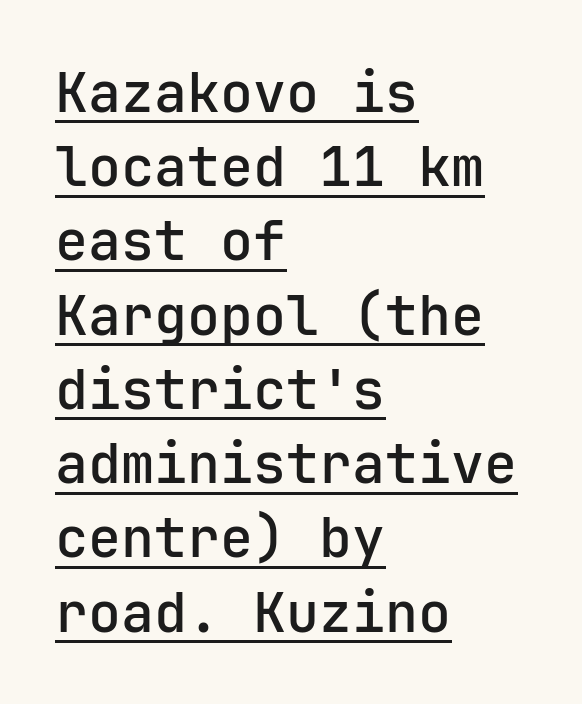
The image shows 55 px sans-serif type, upright, monospaced; set left-aligned, normal line spacing (1.35x), normal letter spacing, underlined; low stroke contrast and a medium x-height.
